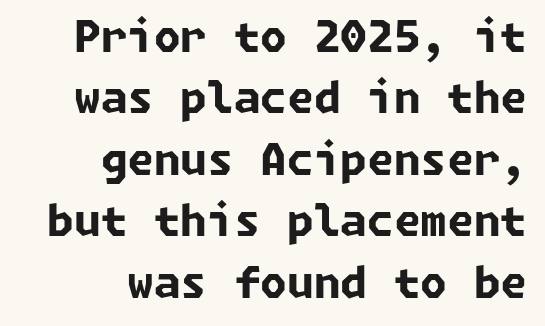
The image shows 43 px bold sans-serif type; set right-aligned, normal line spacing (1.43x), normal letter spacing, not underlined; low stroke contrast and a medium x-height.
